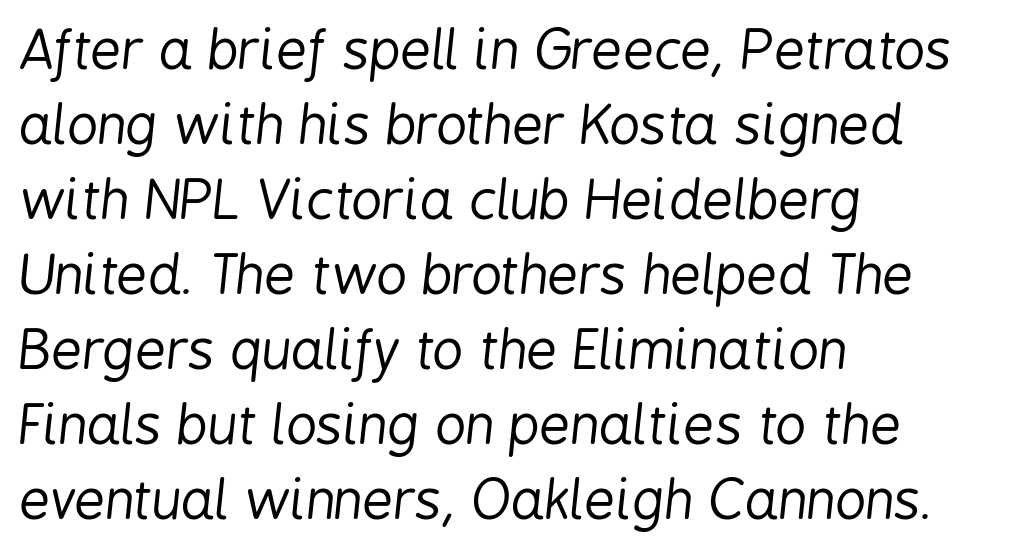
When letters slant like this, we call the style italic. The strokes carry an ordinary text weight at most. Words appear dense and cohesive because spacing is normal. Here the designer chose a conventional face with non-uniform glyph widths. Vertically, the passage feels balanced, rows spaced as you'd expect. Alignment: flush left.
